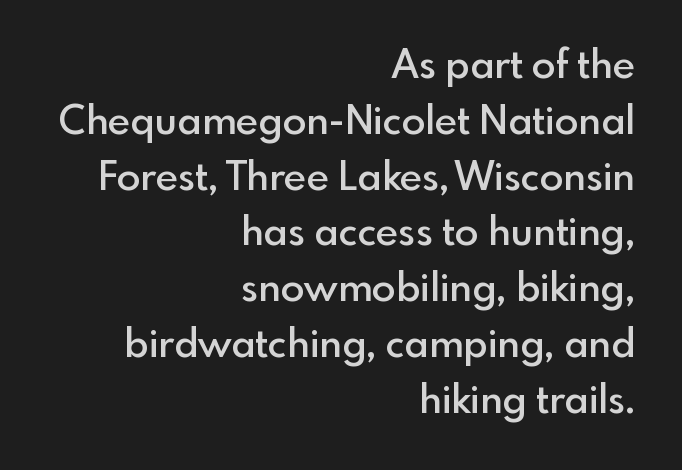
Q: Is the text bold? A: Semi-bold.
Q: Is the text italic (slanted)? A: No, it is upright.
Q: Is the typeface a serif or a sans-serif typeface? A: Sans-serif.
Q: Is the text underlined? A: No.
Q: How is the paragraph aligned? A: Right-aligned.
Q: Is the spacing between letters normal or unusually wide? A: Normal.
Q: Is the spacing between lines tight, normal or loose? A: Normal.
Q: Width (condensed, normal, or wide)? A: Normal.
Q: x-height? A: Small.
Q: Monospaced? A: No.
